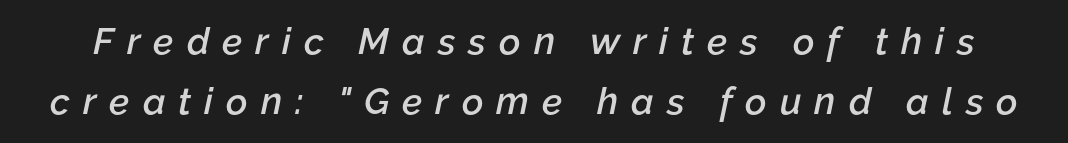
The image shows 37 px semibold type, italic (leaning right); set normal line spacing (1.63x), unusually wide letter spacing (+0.35 em), not underlined; low stroke contrast and a medium x-height.
